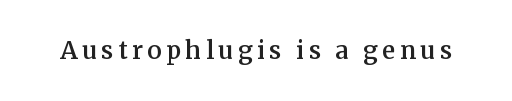
Q: Is the text bold? A: Semi-bold.
Q: Is the text italic (slanted)? A: No, it is upright.
Q: Is the text underlined? A: No.
